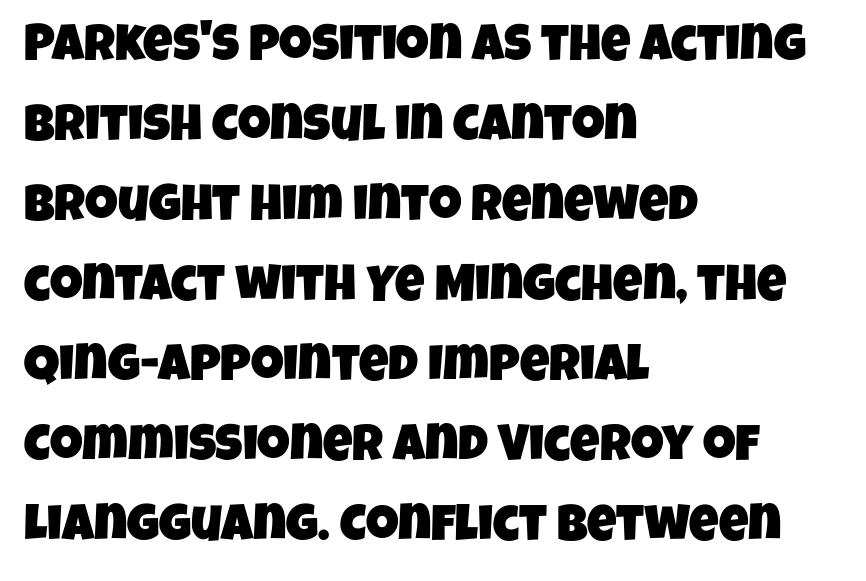
The image shows 51 px condensed sans-serif type; set left-aligned, normal line spacing (1.57x), normal letter spacing, not underlined; low stroke contrast and a large x-height.
